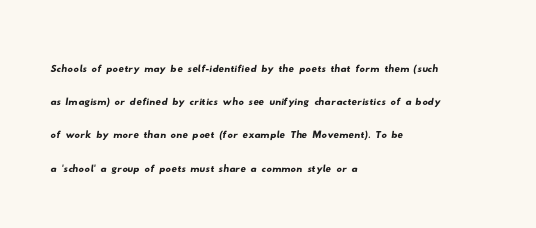
{"underline": "no", "align": "left", "line_spacing_ratio": 1.23, "letter_spacing": "normal", "letter_spacing_em": 0.0, "glyph_px": 27}
